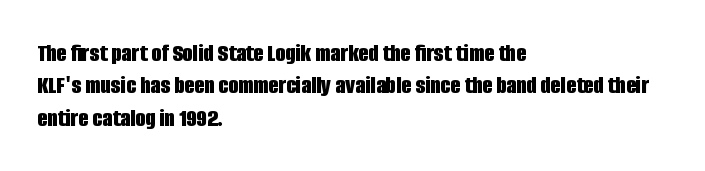
Interline gaps are of average width in this sample. Words float on clear page, feet unadorned. Weight check: bold — yes, fully. These lines were composed using upright roman letters.
